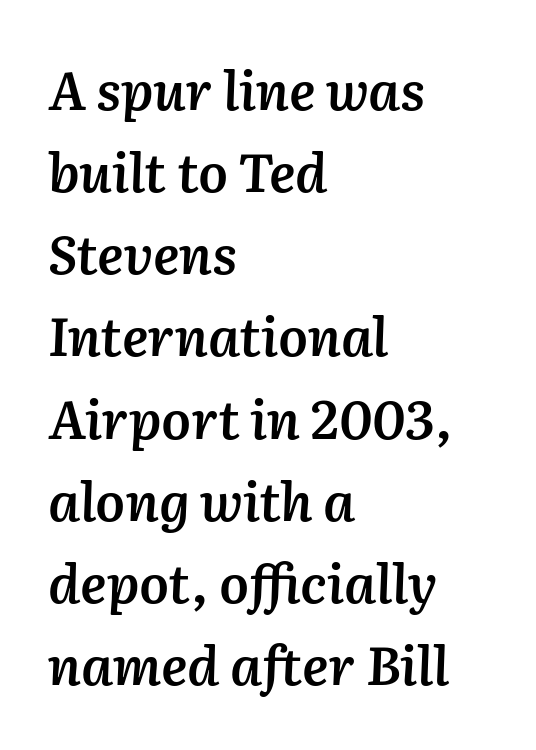
The image shows 53 px semibold type, italic (leaning right); set left-aligned, normal line spacing (1.55x), normal letter spacing, not underlined; medium stroke contrast and a medium x-height.
